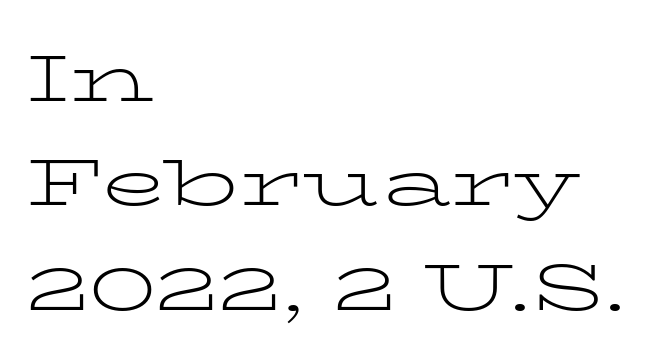
{"serif": "yes", "italic": "no", "bold": "no", "weight": "light", "width": "wide", "stroke_contrast": "low", "x_height": "medium", "monospaced": "no", "underline": "no", "align": "left", "line_spacing": "normal", "line_spacing_ratio": 1.58, "letter_spacing": "normal", "letter_spacing_em": 0.0, "glyph_px": 66}
